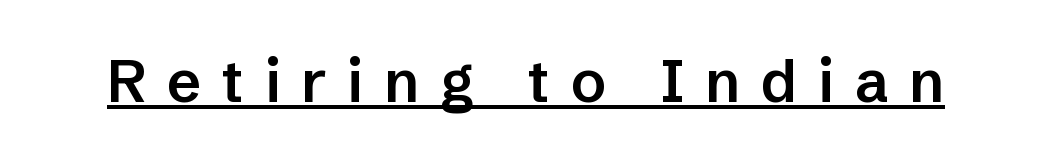
{"serif": "no", "italic": "no", "bold": "semi", "weight": "semibold", "width": "normal", "stroke_contrast": "low", "x_height": "medium", "monospaced": "no", "underline": "yes", "letter_spacing": "wide", "letter_spacing_em": 0.35, "glyph_px": 59}
